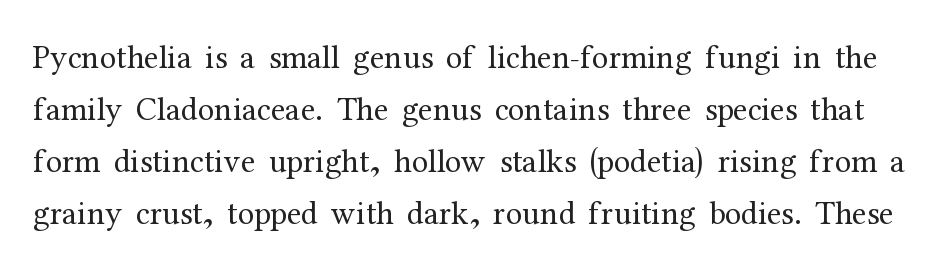
{"serif": "yes", "italic": "no", "bold": "no", "weight": "regular", "width": "normal", "stroke_contrast": "medium", "x_height": "medium", "monospaced": "no", "underline": "no", "line_spacing": "normal", "line_spacing_ratio": 1.58, "letter_spacing": "normal", "letter_spacing_em": 0.0, "glyph_px": 33}
